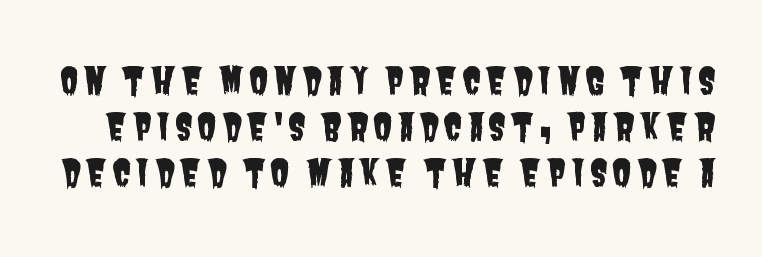
Character widths vary here, with narrow letters taking less room than wide ones. Clear beneath every line of the passage. Check where the strokes stop: nothing finishes them off — pure sans. Normally led — the rows are evenly, conventionally spaced.
